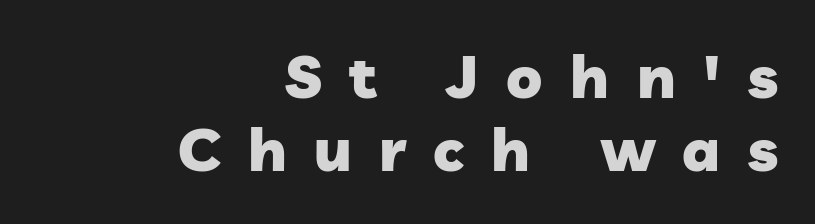
{"serif": "no", "bold": "yes", "weight": "heavy", "width": "normal", "stroke_contrast": "low", "x_height": "medium", "monospaced": "no", "underline": "no", "align": "right", "line_spacing_ratio": 1.22, "letter_spacing": "wide", "letter_spacing_em": 0.46, "glyph_px": 60}
